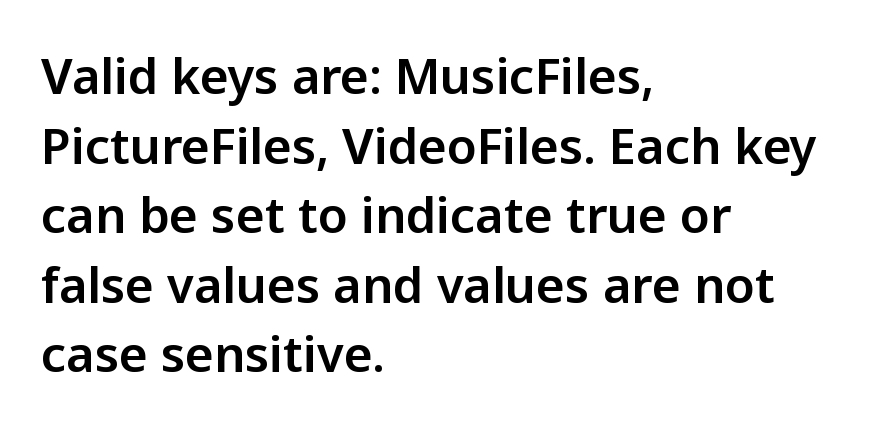
The image shows 49 px sans-serif type, upright; set left-aligned, normal line spacing (1.42x), normal letter spacing, not underlined; low stroke contrast and a medium x-height.
